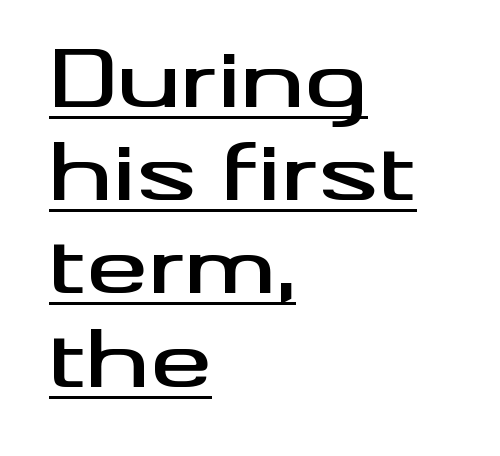
{"serif": "no", "italic": "no", "width": "wide", "stroke_contrast": "medium", "x_height": "small", "monospaced": "no", "underline": "yes", "align": "left", "line_spacing_ratio": 1.21, "letter_spacing": "normal", "letter_spacing_em": 0.0, "glyph_px": 77}
